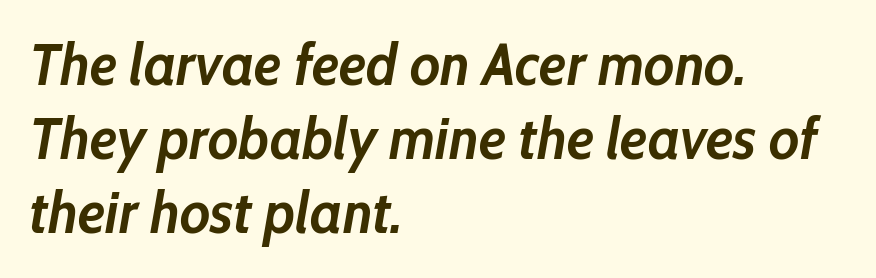
Q: Is the text bold? A: Yes.
Q: Is the text italic (slanted)? A: Yes, it leans right by about 10 degrees.
Q: Is the text underlined? A: No.
Q: How is the paragraph aligned? A: Left-aligned.
Q: Is the spacing between letters normal or unusually wide? A: Normal.
Q: Is the spacing between lines tight, normal or loose? A: Normal.
Q: Width (condensed, normal, or wide)? A: Normal.
Q: Stroke contrast? A: Low.
Q: x-height? A: Medium.
Q: Monospaced? A: No.
